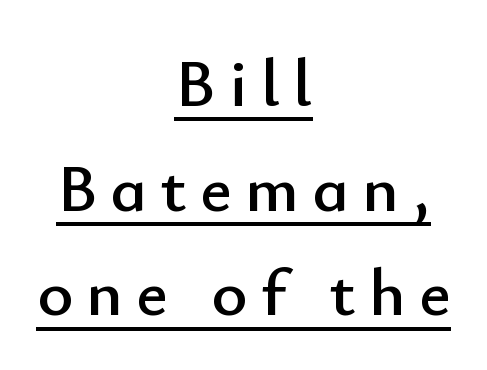
{"serif": "no", "italic": "no", "width": "normal", "stroke_contrast": "low", "x_height": "small", "monospaced": "no", "underline": "yes", "align": "center", "line_spacing": "normal", "line_spacing_ratio": 1.54, "letter_spacing": "wide", "letter_spacing_em": 0.2, "glyph_px": 68}
